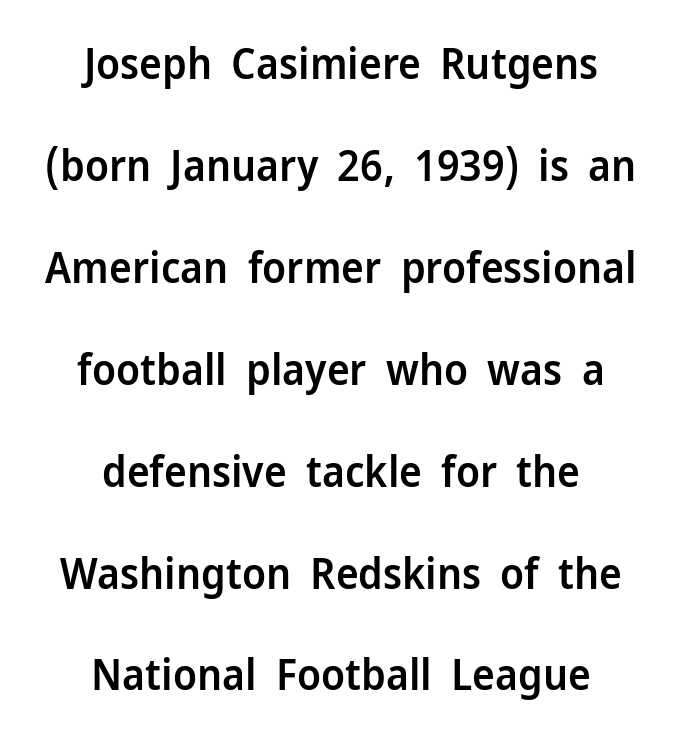
The image shows 43 px semibold sans-serif type, upright; set centered, loose line spacing (2.37x), normal letter spacing, not underlined; low stroke contrast and a medium x-height.
